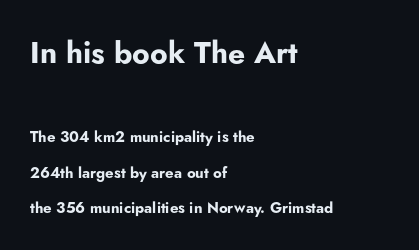
The image shows 30 px bold sans-serif type, upright; set left-aligned, loose line spacing (2.37x), normal letter spacing, not underlined; the first (top) block is 2.0x larger; low stroke contrast and a small x-height.
